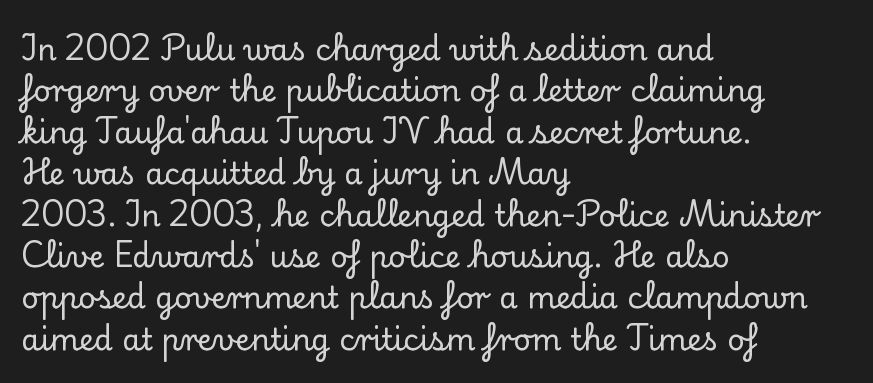
Q: Is the text italic (slanted)? A: No, it is upright.
Q: Is the typeface a serif or a sans-serif typeface? A: Serif.
Q: Is the text underlined? A: No.
Q: How is the paragraph aligned? A: Left-aligned.
Q: Is the spacing between letters normal or unusually wide? A: Normal.
Q: Is the spacing between lines tight, normal or loose? A: Normal.
Q: Width (condensed, normal, or wide)? A: Normal.
Q: Stroke contrast? A: Low.
Q: x-height? A: Small.
Q: Monospaced? A: No.
